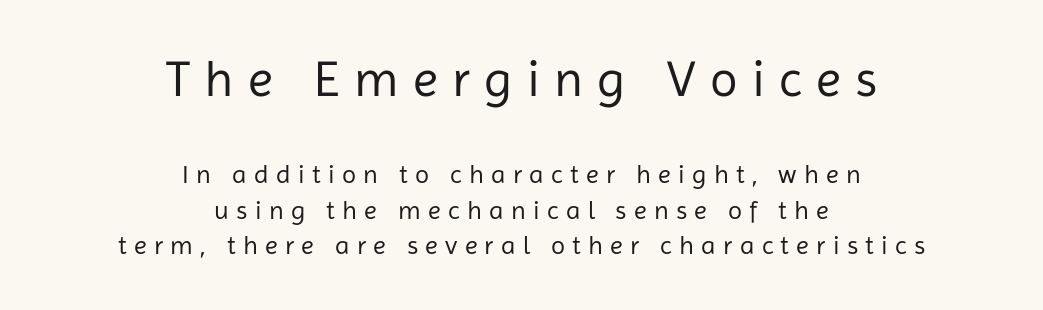
Honestly, the row spacing looks completely unremarkable. The typography opts for an upright posture over an oblique one. The lines in this sample share a center point and differ in where they start and stop. Is the stroke heavy? The answer is a plain regular-or-lighter. Beneath every word, the page is bare.
